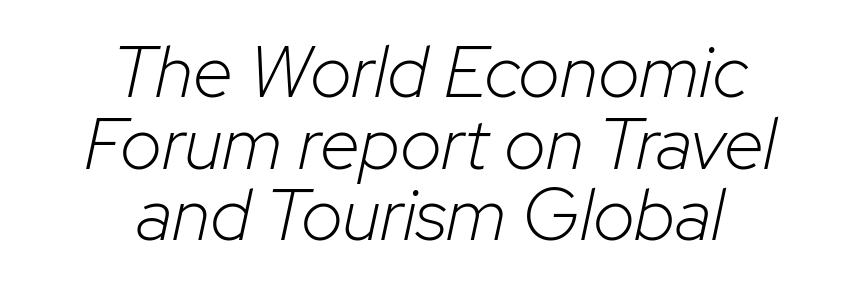
Q: Is the text bold? A: No.
Q: Is the text italic (slanted)? A: Yes, it leans right by about 12 degrees.
Q: Is the text underlined? A: No.
Q: How is the paragraph aligned? A: Centered.
Q: Is the spacing between letters normal or unusually wide? A: Normal.
Q: Is the spacing between lines tight, normal or loose? A: Tight.
Q: Width (condensed, normal, or wide)? A: Normal.
Q: Stroke contrast? A: Low.
Q: x-height? A: Medium.
Q: Monospaced? A: No.
